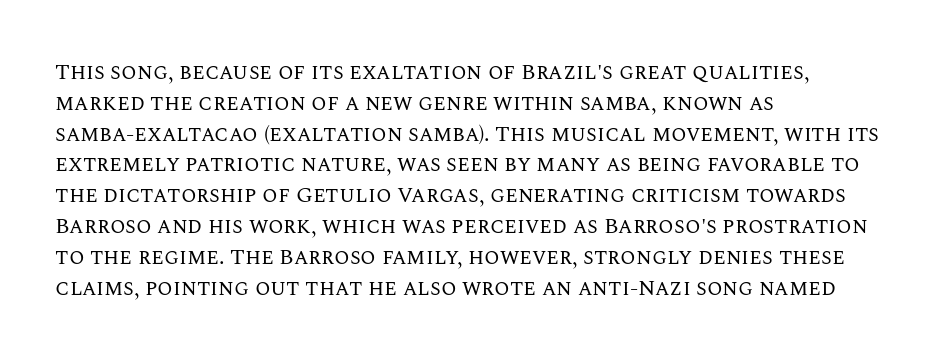
Q: Is the text bold? A: No.
Q: Is the text italic (slanted)? A: No, it is upright.
Q: Is the text underlined? A: No.
Q: How is the paragraph aligned? A: Left-aligned.
Q: Is the spacing between letters normal or unusually wide? A: Normal.
Q: Is the spacing between lines tight, normal or loose? A: Normal.
